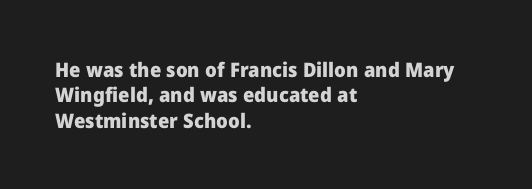
The image shows 20 px bold type, upright; set left-aligned, normal line spacing (1.27x), normal letter spacing, not underlined.
